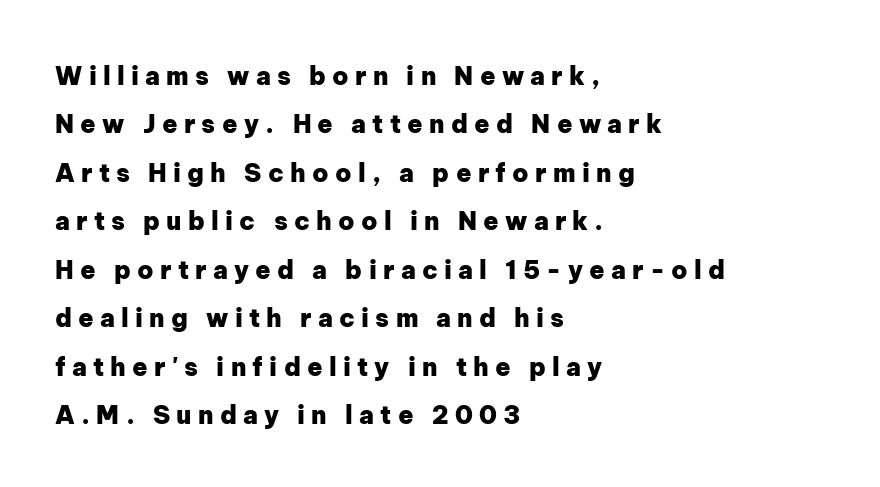
The image shows 25 px bold type, upright; set left-aligned, loose line spacing (1.94x), unusually wide letter spacing (+0.25 em), not underlined.
